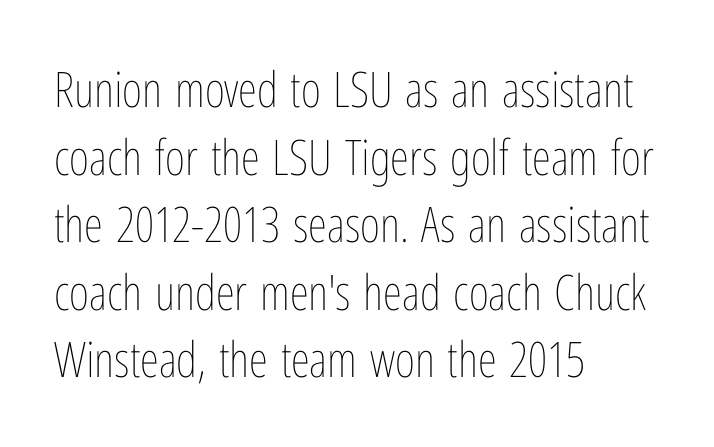
Descenders hang freely into open space. Do the characters align in a grid? No, the font is proportional. Letter spacing: default. Casual observation: everything's shoved over to the left.
